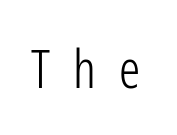
{"serif": "no", "italic": "no", "bold": "no", "weight": "light", "width": "condensed", "stroke_contrast": "low", "x_height": "medium", "monospaced": "no", "underline": "no", "letter_spacing": "wide", "letter_spacing_em": 0.43, "glyph_px": 53}
